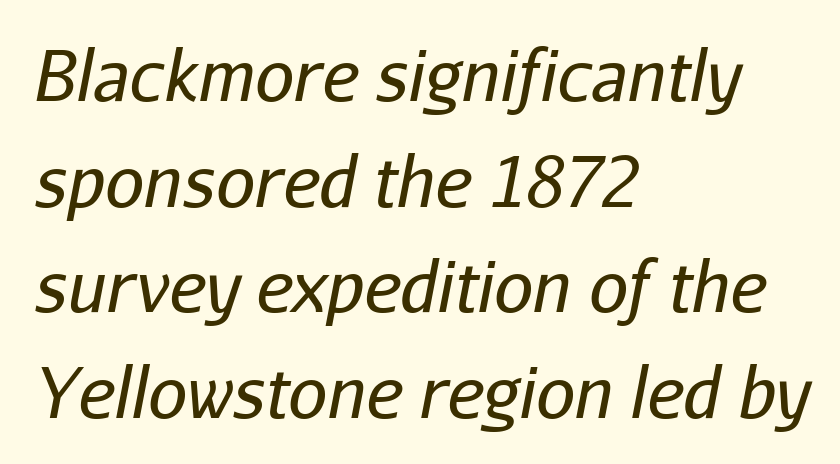
There is no visible air inserted between adjacent glyphs. Think standard paragraph weight, or any step lighter than that. The lines sit at an ordinary, default distance from one another. The strip under each line holds only bare page. The text carries the slant typical of an italic or oblique font.
